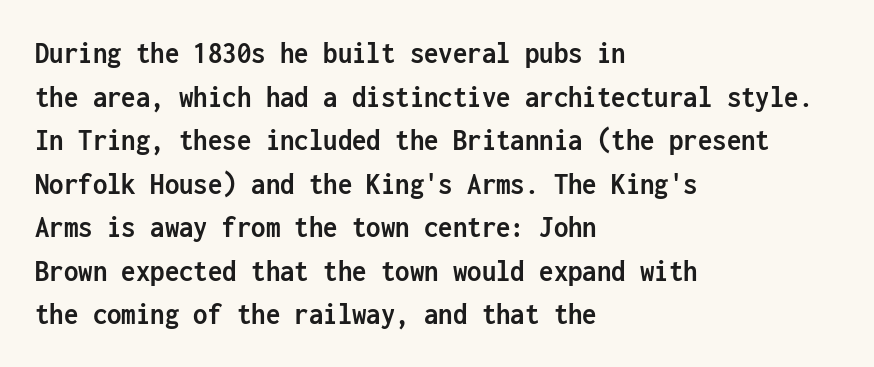
{"serif": "no", "italic": "no", "bold": "yes", "weight": "semibold", "width": "condensed", "stroke_contrast": "low", "x_height": "medium", "monospaced": "yes", "underline": "no", "align": "left", "line_spacing": "normal", "line_spacing_ratio": 1.36, "letter_spacing": "normal", "letter_spacing_em": 0.0, "glyph_px": 32}
